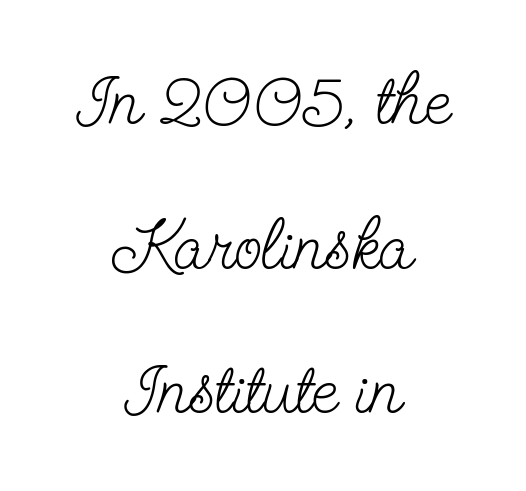
Typographically, this falls in the serif category. What's the leading like? Stretched, with rows far apart. Summary of weight: not heavy and not bold. Character widths vary here, with narrow letters taking less room than wide ones. Compared with typical body copy, the letter spacing here is the same.
